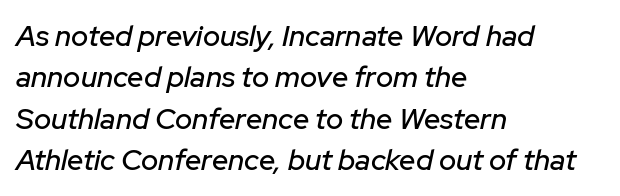
{"italic": "yes", "lean": "right", "slant_degrees": 12, "width": "normal", "stroke_contrast": "low", "x_height": "medium", "monospaced": "no", "underline": "no", "align": "left", "line_spacing": "normal", "line_spacing_ratio": 1.43, "letter_spacing": "normal", "letter_spacing_em": 0.0, "glyph_px": 29}
